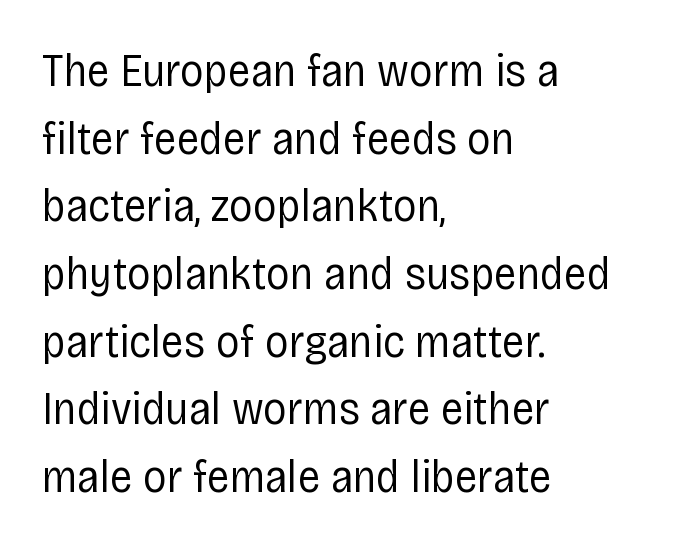
{"serif": "no", "italic": "no", "bold": "no", "weight": "regular", "width": "condensed", "stroke_contrast": "low", "x_height": "large", "monospaced": "no", "underline": "no", "align": "left", "line_spacing": "normal", "line_spacing_ratio": 1.44, "letter_spacing": "normal", "letter_spacing_em": 0.0, "glyph_px": 47}
